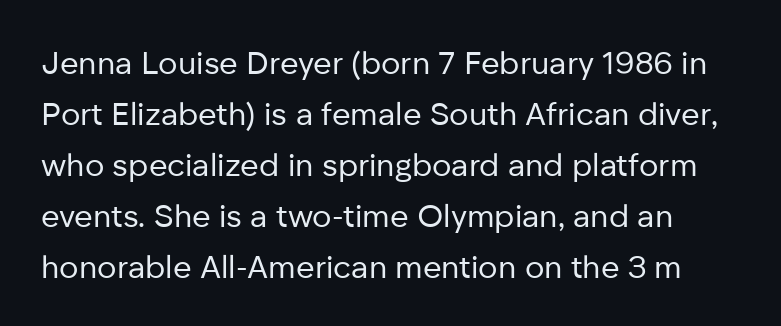
Q: Is the text bold? A: No.
Q: Is the text italic (slanted)? A: No, it is upright.
Q: Is the typeface a serif or a sans-serif typeface? A: Sans-serif.
Q: Is the text underlined? A: No.
Q: Is the spacing between letters normal or unusually wide? A: Normal.
Q: Is the spacing between lines tight, normal or loose? A: Normal.
Q: Width (condensed, normal, or wide)? A: Normal.
Q: Stroke contrast? A: Low.
Q: x-height? A: Medium.
Q: Monospaced? A: No.
